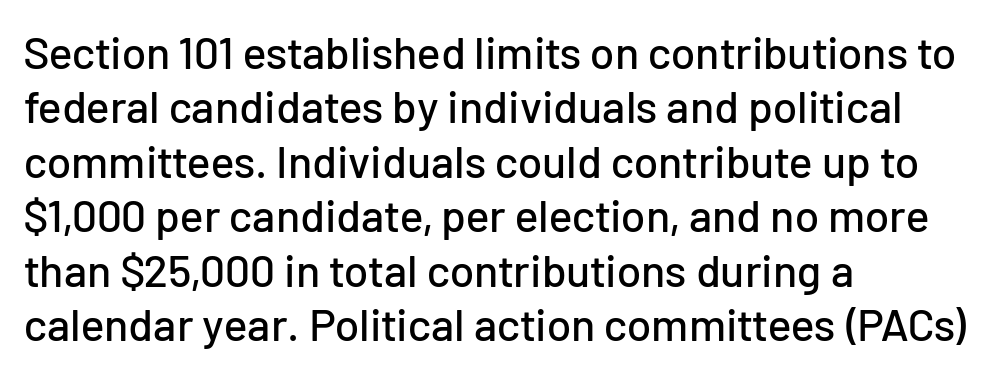
The image shows 45 px sans-serif type, upright; set left-aligned, line spacing 1.21x, normal letter spacing, not underlined; low stroke contrast and a medium x-height.
